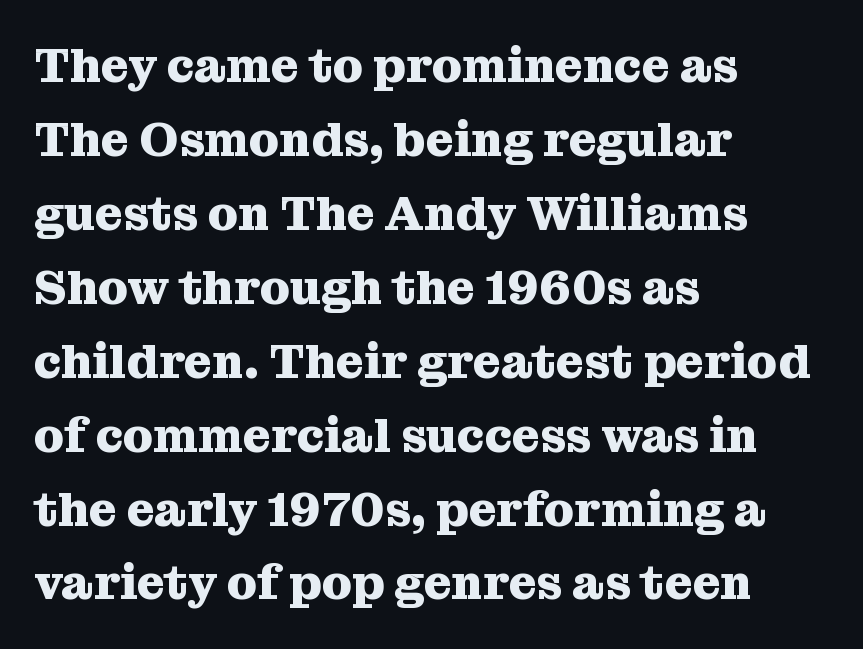
Character widths vary here, with narrow letters taking less room than wide ones. Every stem runs plumb, perpendicular to the baseline. The setting favours the left margin, as ordinary paragraphs usually do. Classification — serif.
